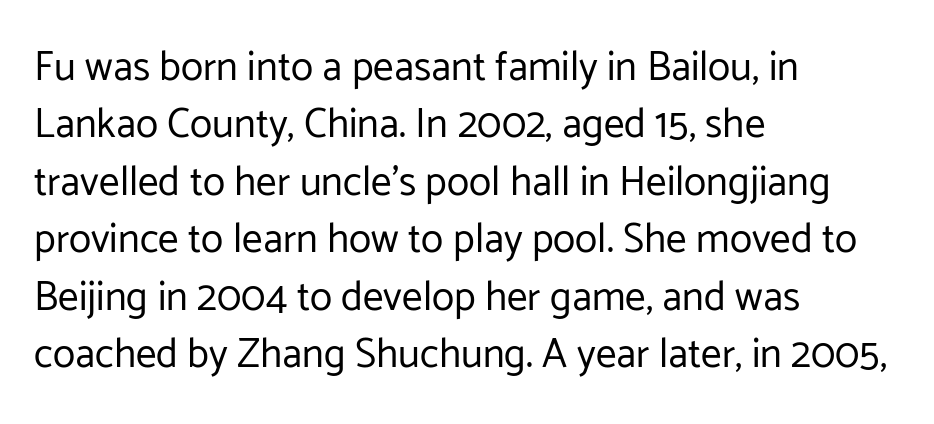
{"serif": "no", "italic": "no", "bold": "no", "weight": "regular", "width": "normal", "stroke_contrast": "low", "x_height": "medium", "monospaced": "no", "underline": "no", "align": "left", "line_spacing": "normal", "line_spacing_ratio": 1.4, "letter_spacing": "normal", "letter_spacing_em": 0.0, "glyph_px": 41}
